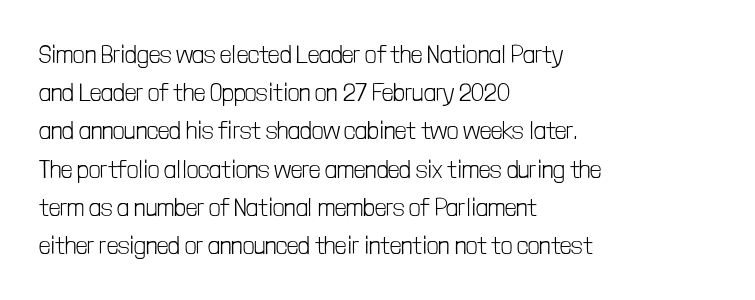
The image shows 25 px text type, upright; set left-aligned, normal line spacing (1.53x), normal letter spacing, not underlined.
